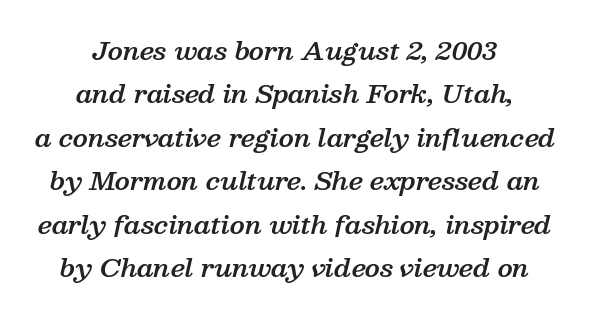
The image shows 25 px text type, italic (leaning right); set centered, line spacing 1.74x, normal letter spacing, not underlined.
